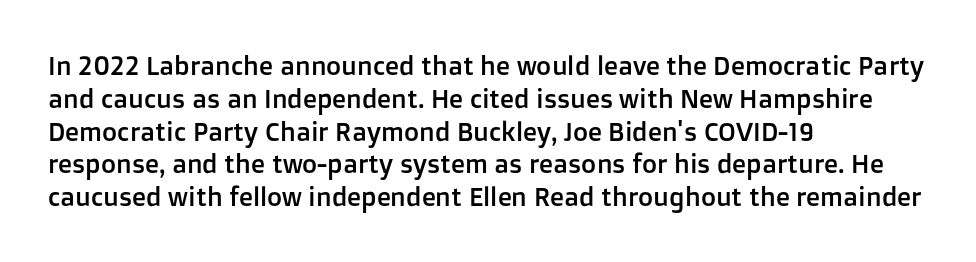
Each new line begins a customary step beneath the previous one. The passage shown is not underscored anywhere. Unlike italic type, these characters show no tilt at all. Casual observation: everything's shoved over to the left.
